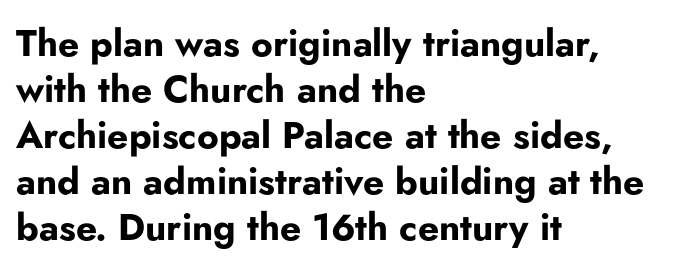
Q: Is the text bold? A: Yes.
Q: Is the text italic (slanted)? A: No, it is upright.
Q: Is the typeface a serif or a sans-serif typeface? A: Sans-serif.
Q: Is the text underlined? A: No.
Q: How is the paragraph aligned? A: Left-aligned.
Q: Is the spacing between letters normal or unusually wide? A: Normal.
Q: Width (condensed, normal, or wide)? A: Normal.
Q: Stroke contrast? A: Low.
Q: x-height? A: Small.
Q: Monospaced? A: No.
